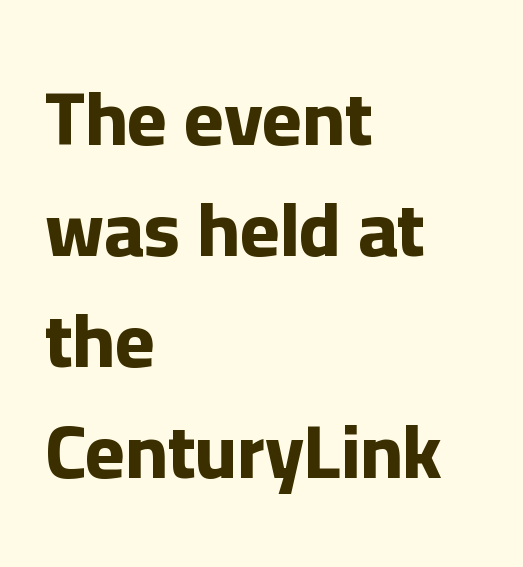
Q: Is the text bold? A: Yes.
Q: Is the text italic (slanted)? A: No, it is upright.
Q: Is the typeface a serif or a sans-serif typeface? A: Sans-serif.
Q: Is the text underlined? A: No.
Q: How is the paragraph aligned? A: Left-aligned.
Q: Is the spacing between letters normal or unusually wide? A: Normal.
Q: Is the spacing between lines tight, normal or loose? A: Normal.
Q: Width (condensed, normal, or wide)? A: Normal.
Q: Stroke contrast? A: Low.
Q: x-height? A: Medium.
Q: Monospaced? A: No.
